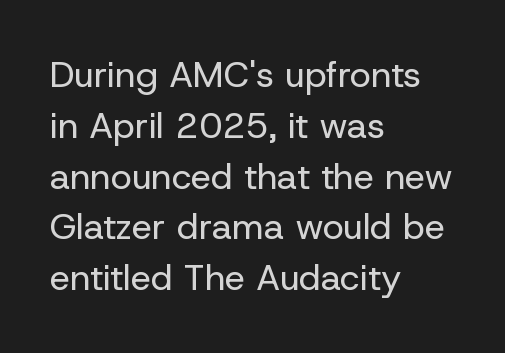
{"serif": "no", "italic": "no", "bold": "no", "weight": "regular", "width": "normal", "stroke_contrast": "low", "x_height": "medium", "monospaced": "no", "underline": "no", "align": "left", "line_spacing": "normal", "line_spacing_ratio": 1.41, "letter_spacing": "normal", "letter_spacing_em": 0.0, "glyph_px": 36}
